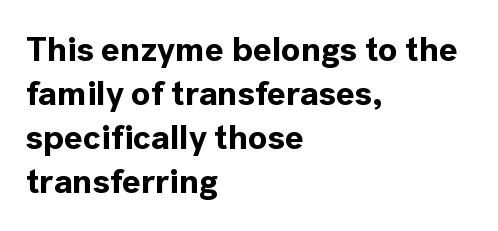
{"serif": "no", "italic": "no", "bold": "yes", "weight": "bold", "width": "normal", "x_height": "medium", "monospaced": "no", "underline": "no", "align": "left", "line_spacing": "normal", "line_spacing_ratio": 1.26, "letter_spacing": "normal", "letter_spacing_em": 0.0, "glyph_px": 35}
